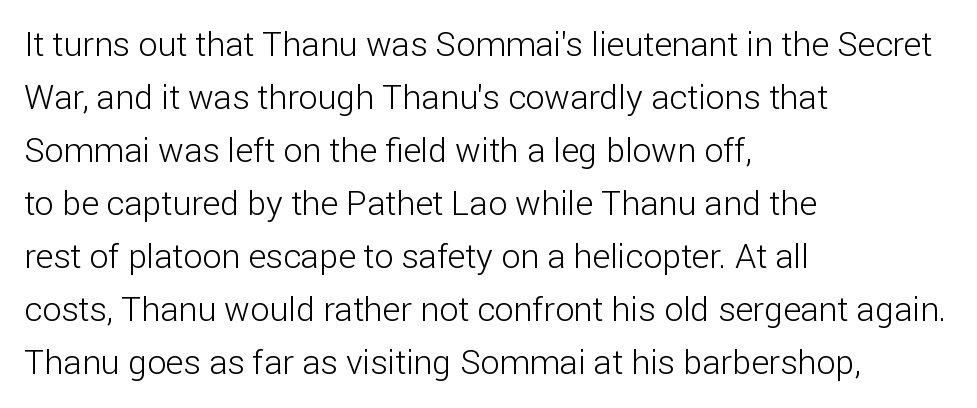
{"serif": "no", "italic": "no", "bold": "no", "weight": "light", "width": "normal", "stroke_contrast": "low", "x_height": "medium", "monospaced": "no", "underline": "no", "align": "left", "line_spacing": "normal", "line_spacing_ratio": 1.56, "letter_spacing": "normal", "letter_spacing_em": 0.0, "glyph_px": 34}
